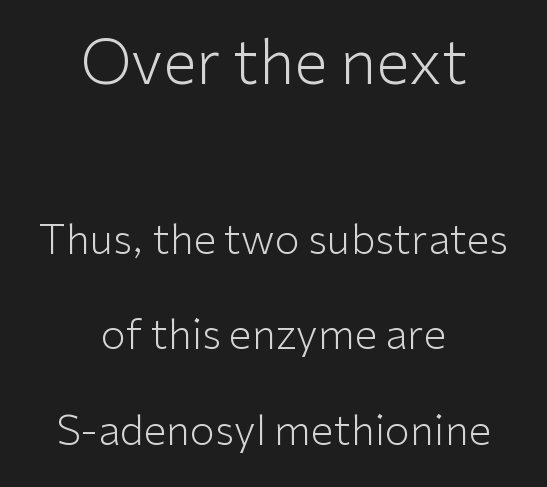
{"serif": "no", "italic": "no", "bold": "no", "weight": "light", "width": "normal", "stroke_contrast": "low", "x_height": "medium", "monospaced": "no", "underline": "no", "align": "center", "line_spacing": "loose", "line_spacing_ratio": 2.32, "letter_spacing": "normal", "letter_spacing_em": 0.0, "larger_block": "first", "size_ratio": 1.49, "glyph_px": 61}
